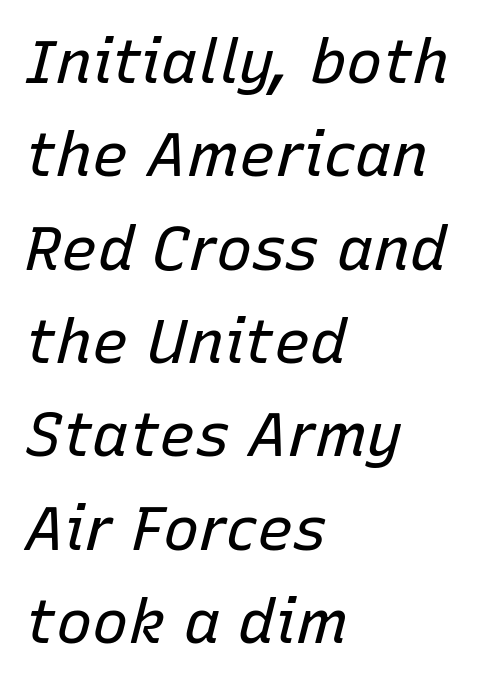
{"italic": "yes", "lean": "right", "slant_degrees": 15, "bold": "no", "weight": "regular", "width": "normal", "stroke_contrast": "low", "x_height": "medium", "monospaced": "no", "underline": "no", "align": "left", "line_spacing": "normal", "line_spacing_ratio": 1.53, "letter_spacing": "normal", "letter_spacing_em": 0.0, "glyph_px": 61}
